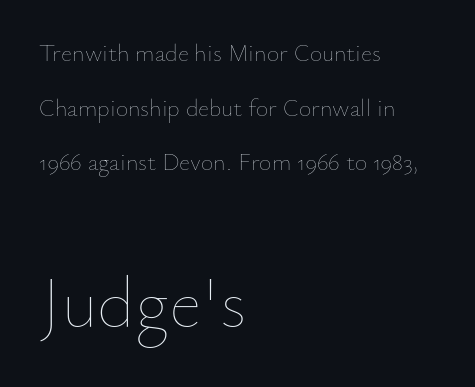
Q: Is the text bold? A: No.
Q: Is the text italic (slanted)? A: No, it is upright.
Q: Is the text underlined? A: No.
Q: How is the paragraph aligned? A: Left-aligned.
Q: Is the spacing between letters normal or unusually wide? A: Normal.
Q: Is the spacing between lines tight, normal or loose? A: Loose.
Q: Which block of text is set in a larger size, the first (top) or the second (bottom)? A: The second (bottom) one.
Q: Width (condensed, normal, or wide)? A: Normal.
Q: Stroke contrast? A: Low.
Q: x-height? A: Small.
Q: Monospaced? A: No.
